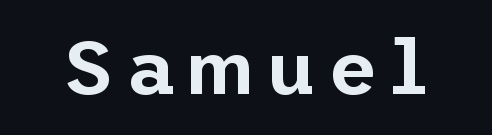
{"serif": "no", "italic": "no", "width": "normal", "stroke_contrast": "low", "x_height": "medium", "underline": "no", "glyph_px": 76}
